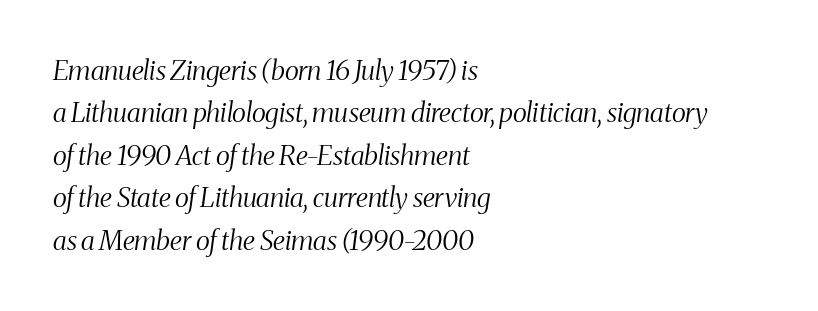
Q: Is the text bold? A: No.
Q: Is the text italic (slanted)? A: Yes, it leans right by about 8 degrees.
Q: Is the text underlined? A: No.
Q: How is the paragraph aligned? A: Left-aligned.
Q: Is the spacing between letters normal or unusually wide? A: Normal.
Q: Is the spacing between lines tight, normal or loose? A: Normal.
